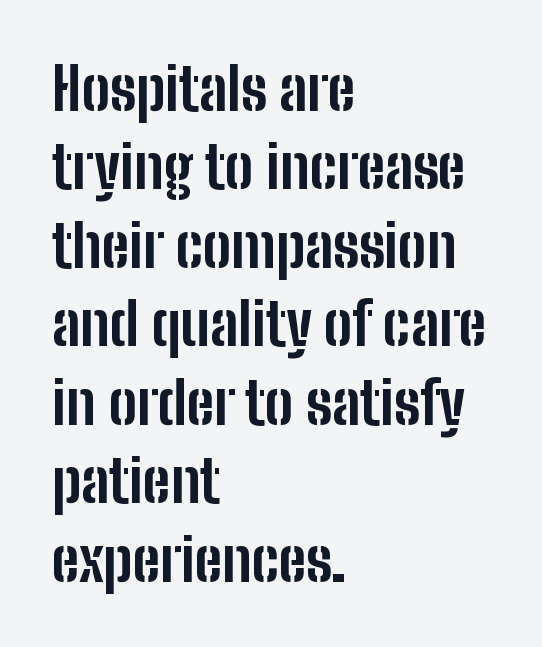
The image shows 59 px bold, condensed sans-serif type, upright; set left-aligned, normal line spacing (1.33x), normal letter spacing, not underlined; low stroke contrast and a medium x-height.
